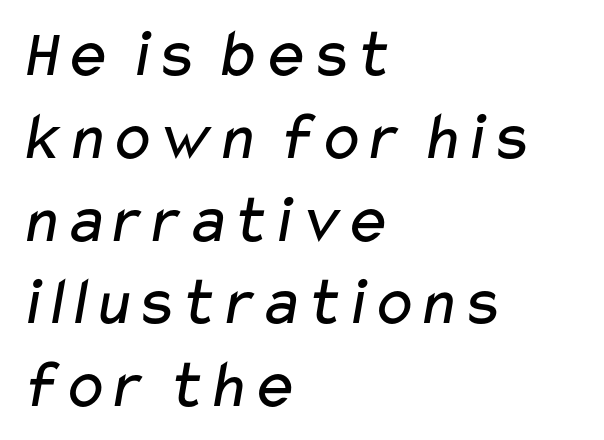
Regarding serifs, this sample does without them. Layout note: lines flush left. The glyphs are unaccompanied by any horizontal stroke below them. Letter spacing: default. The letters advance in unequal steps, a hallmark of proportional type. Caption: face not bold, strokes unweighted.
